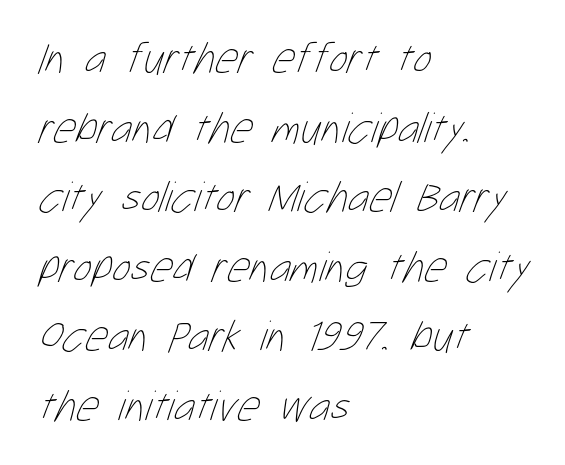
How would I describe the line gaps? Plain and ordinary. Is the letter spacing exaggerated? No — it looks like the ordinary default. Is the block centered? No — it sits flush against the left margin. The space directly below the letters is spotless. This sample has the flowing, uneven cadence of proportional lettering. The face looks like a standard text weight, possibly lighter.
